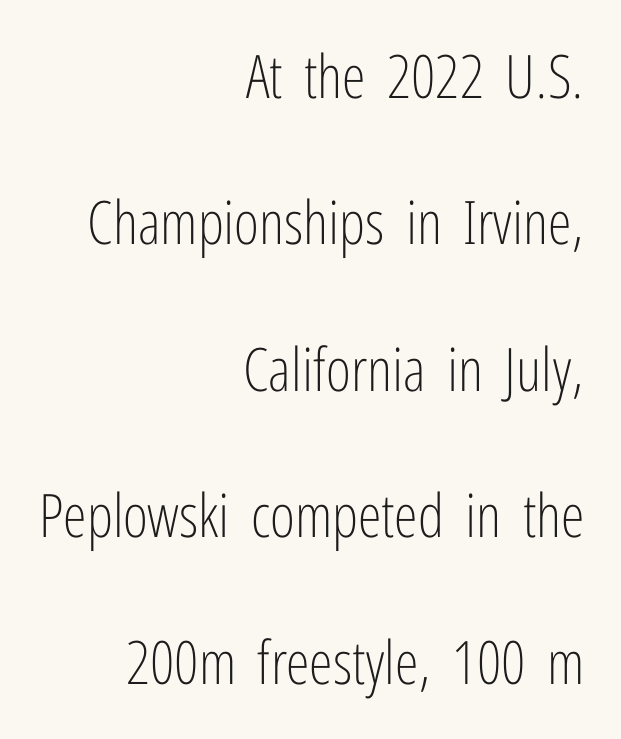
{"serif": "no", "italic": "no", "bold": "no", "weight": "light", "width": "condensed", "stroke_contrast": "low", "x_height": "medium", "monospaced": "no", "underline": "no", "align": "right", "line_spacing": "loose", "line_spacing_ratio": 2.44, "letter_spacing": "normal", "letter_spacing_em": 0.0, "glyph_px": 60}
